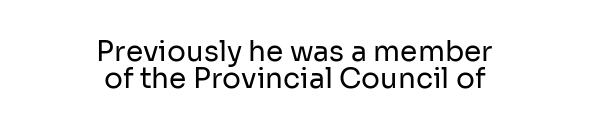
{"serif": "no", "italic": "no", "bold": "no", "weight": "regular", "width": "normal", "stroke_contrast": "low", "x_height": "medium", "monospaced": "no", "underline": "no", "align": "center", "line_spacing": "tight", "line_spacing_ratio": 0.95, "letter_spacing": "normal", "letter_spacing_em": 0.0, "glyph_px": 28}
